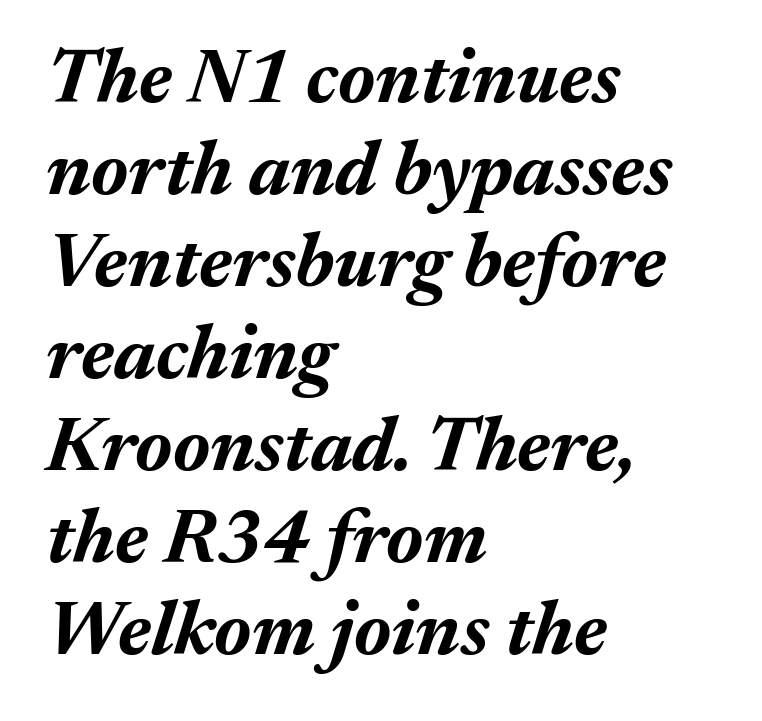
The zone under the glyphs is completely vacant. Summary of weight: heavy, a full bold. The face used here is proportionally spaced, like ordinary book or web type. Casual observation: everything's shoved over to the left. Notice how the stems are inclined rather than vertical — that's the hallmark of italics. Characters follow at the spacing the type designer built in.
